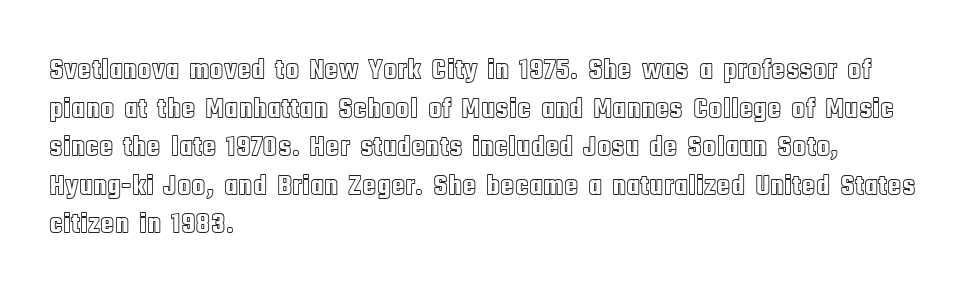
Do the characters align in a grid? No, the font is proportional. These lines keep a tight, regular rhythm from letter to letter. These lines are set flush left with a ragged right edge. Plain, unruled lines of type. Italic? Not at all — the glyphs are vertical.
